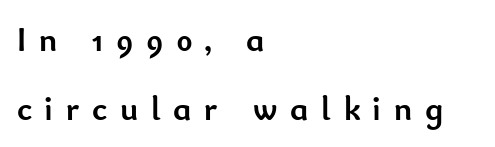
{"serif": "no", "italic": "no", "bold": "yes", "weight": "semibold", "width": "normal", "stroke_contrast": "low", "x_height": "small", "monospaced": "no", "underline": "no", "align": "left", "line_spacing": "loose", "line_spacing_ratio": 2.02, "letter_spacing": "wide", "letter_spacing_em": 0.38, "glyph_px": 34}
